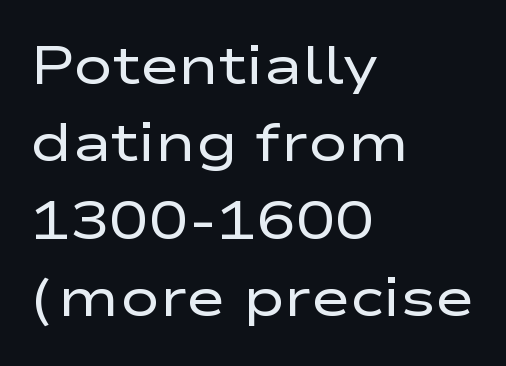
{"serif": "no", "italic": "no", "bold": "no", "weight": "regular", "width": "wide", "stroke_contrast": "low", "x_height": "medium", "monospaced": "no", "underline": "no", "align": "left", "line_spacing": "normal", "line_spacing_ratio": 1.46, "letter_spacing": "normal", "letter_spacing_em": 0.0, "glyph_px": 53}
